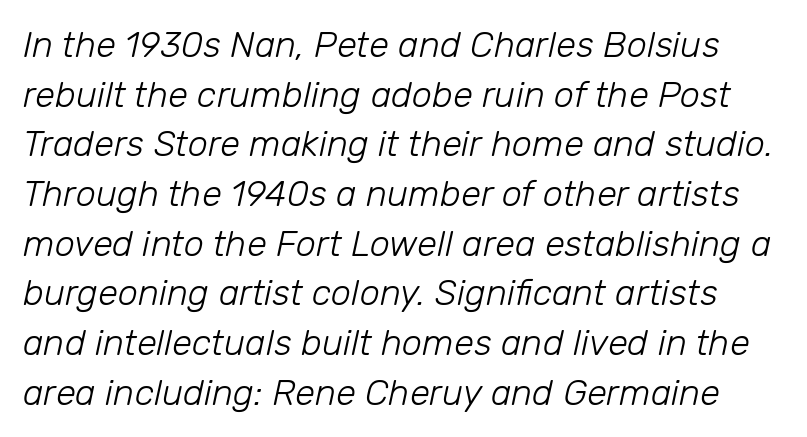
Reading down the column, the eye jumps a familiar distance to each next line. The baseline area is clear. Proportional: the letters do not fall into vertical columns. The letters sit at their default tracking, neither squeezed nor spread. Is the stroke heavy? The answer is a plain regular-or-lighter.
